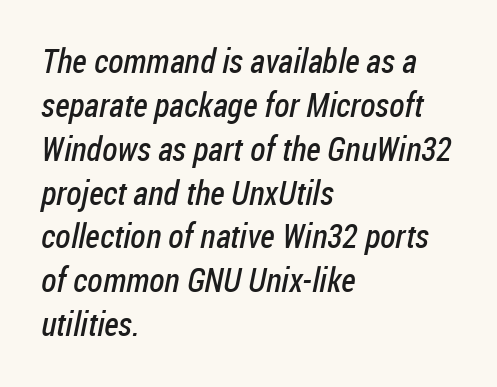
{"serif": "no", "bold": "no", "weight": "regular", "width": "condensed", "stroke_contrast": "low", "x_height": "medium", "monospaced": "no", "underline": "no", "align": "left", "line_spacing": "normal", "line_spacing_ratio": 1.29, "letter_spacing": "normal", "letter_spacing_em": 0.0, "glyph_px": 34}
